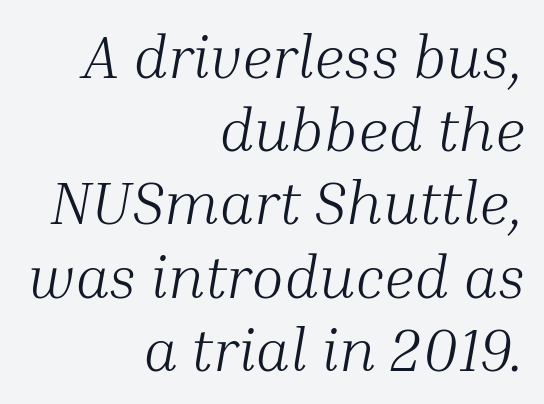
{"serif": "yes", "italic": "yes", "lean": "right", "slant_degrees": 10, "bold": "no", "weight": "light", "width": "normal", "stroke_contrast": "medium", "x_height": "medium", "monospaced": "no", "underline": "no", "align": "right", "line_spacing_ratio": 1.22, "letter_spacing": "normal", "letter_spacing_em": 0.0, "glyph_px": 60}
